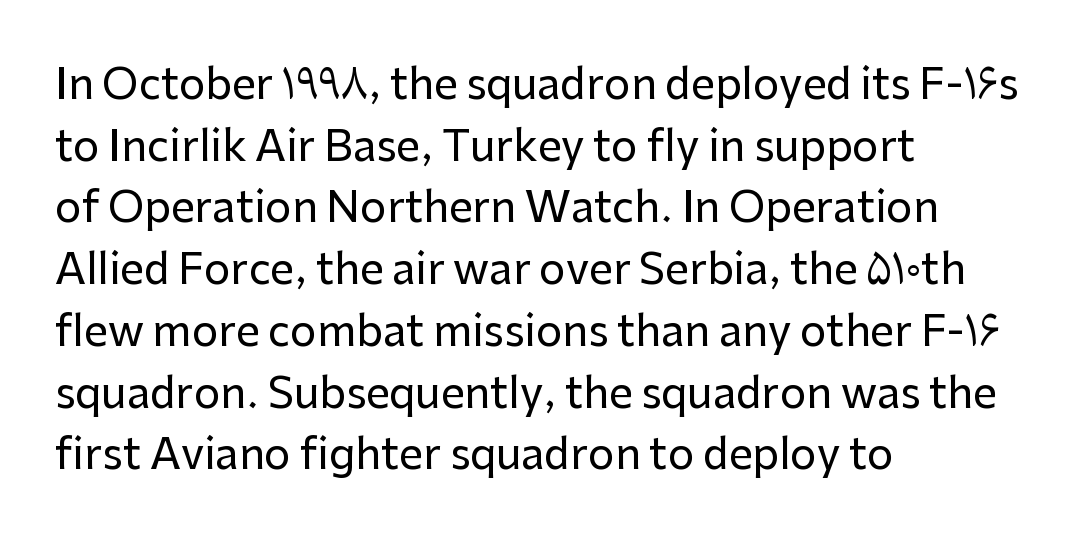
Every character sits straight up, as roman type does. In terms of letterform style, serifs are entirely absent. Where is the straight margin? On the left. Baseline-to-baseline distance is the conventional proportion of letter height. Looks like regular typesetting: each glyph gets only the width it needs.
